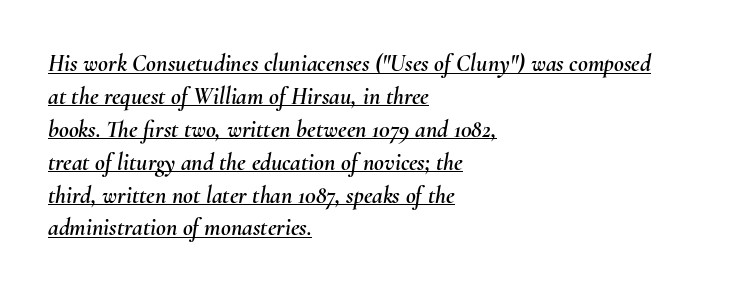
The image shows 24 px text type, italic (leaning right); set left-aligned, normal line spacing (1.37x), normal letter spacing, underlined.
